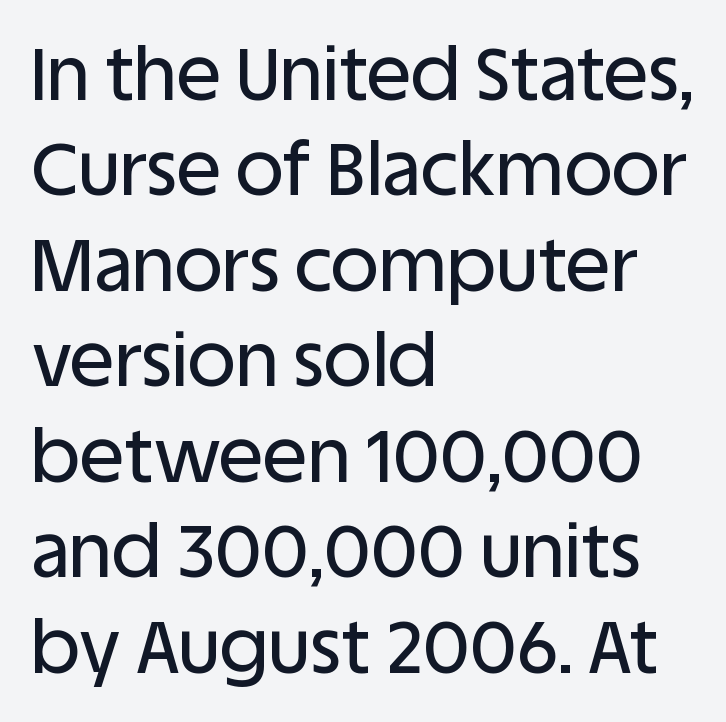
{"serif": "no", "italic": "no", "width": "normal", "stroke_contrast": "low", "x_height": "large", "monospaced": "no", "underline": "no", "align": "left", "line_spacing": "normal", "line_spacing_ratio": 1.29, "letter_spacing": "normal", "letter_spacing_em": 0.0, "glyph_px": 74}
